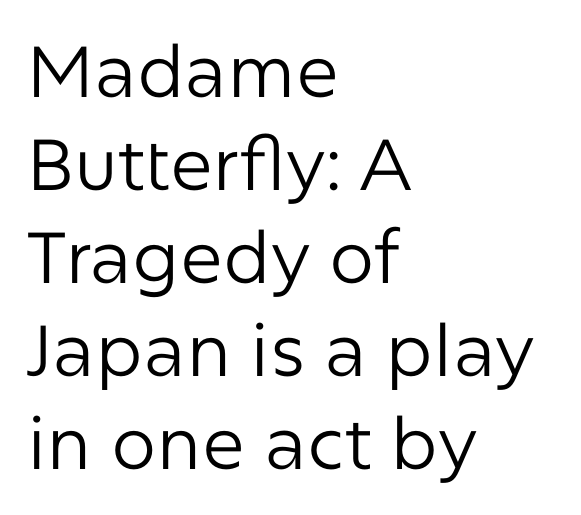
Q: Is the text bold? A: No.
Q: Is the text italic (slanted)? A: No, it is upright.
Q: Is the typeface a serif or a sans-serif typeface? A: Sans-serif.
Q: Is the text underlined? A: No.
Q: How is the paragraph aligned? A: Left-aligned.
Q: Is the spacing between letters normal or unusually wide? A: Normal.
Q: Is the spacing between lines tight, normal or loose? A: Normal.
Q: Width (condensed, normal, or wide)? A: Normal.
Q: Stroke contrast? A: Low.
Q: x-height? A: Medium.
Q: Monospaced? A: No.
